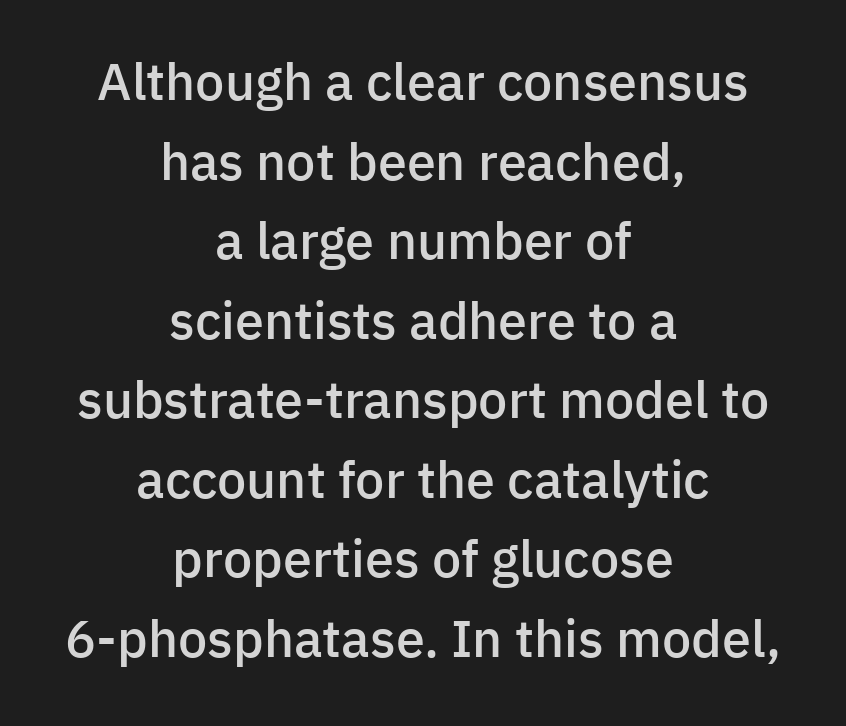
Q: Is the text bold? A: Semi-bold.
Q: Is the text italic (slanted)? A: No, it is upright.
Q: Is the typeface a serif or a sans-serif typeface? A: Sans-serif.
Q: Is the text underlined? A: No.
Q: How is the paragraph aligned? A: Centered.
Q: Is the spacing between letters normal or unusually wide? A: Normal.
Q: Is the spacing between lines tight, normal or loose? A: Normal.
Q: Width (condensed, normal, or wide)? A: Normal.
Q: Stroke contrast? A: Low.
Q: x-height? A: Medium.
Q: Monospaced? A: No.
